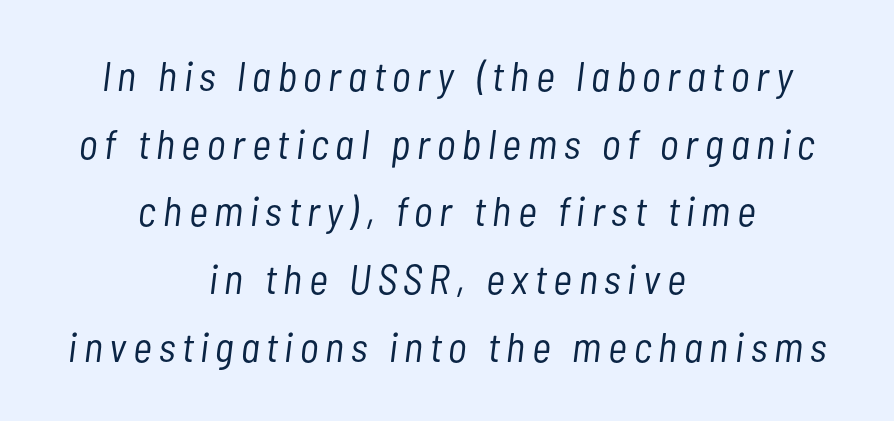
{"italic": "yes", "lean": "right", "slant_degrees": 7, "bold": "no", "weight": "light", "width": "condensed", "stroke_contrast": "low", "x_height": "medium", "monospaced": "no", "underline": "no", "align": "center", "line_spacing": "normal", "line_spacing_ratio": 1.65, "glyph_px": 41}
